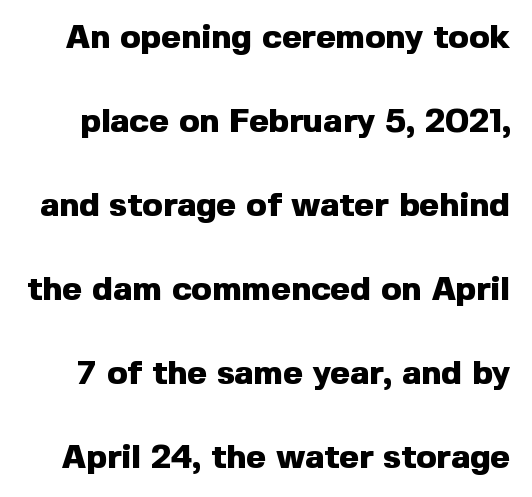
This is heavy type, rendered in bold. The text was rendered using a sans face with plain stroke endings. Is this a fixed-width face? No — the glyphs have proportional, varying widths. This sample uses plain, unmodified letter spacing.
